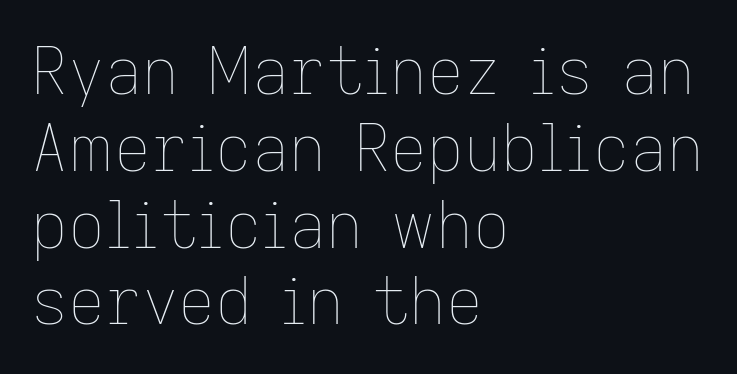
Style check: upright. The strokes are not fattened; the text isn't bold. Do the characters align in a grid? No, the font is proportional. Each word holds together tightly as a unit, with standard inter-letter gaps.
